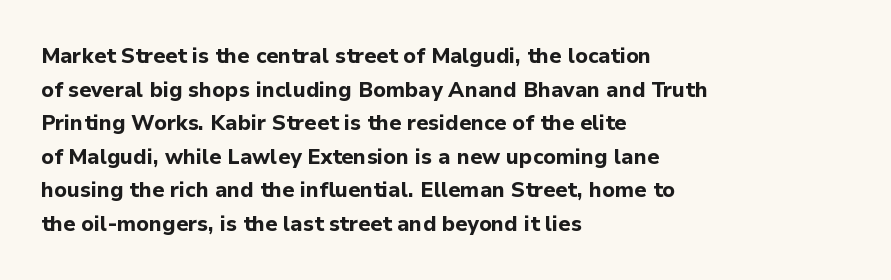
{"italic": "no", "bold": "yes", "underline": "no", "align": "left", "line_spacing": "normal", "line_spacing_ratio": 1.6, "letter_spacing": "normal", "letter_spacing_em": 0.0, "glyph_px": 21}
